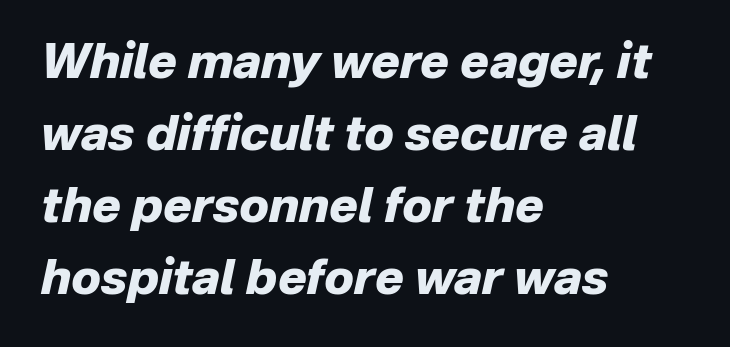
Q: Is the text bold? A: Yes.
Q: Is the text italic (slanted)? A: Yes, it leans right by about 12 degrees.
Q: Is the text underlined? A: No.
Q: How is the paragraph aligned? A: Left-aligned.
Q: Is the spacing between letters normal or unusually wide? A: Normal.
Q: Is the spacing between lines tight, normal or loose? A: Normal.
Q: Width (condensed, normal, or wide)? A: Normal.
Q: Stroke contrast? A: Low.
Q: x-height? A: Medium.
Q: Monospaced? A: No.
